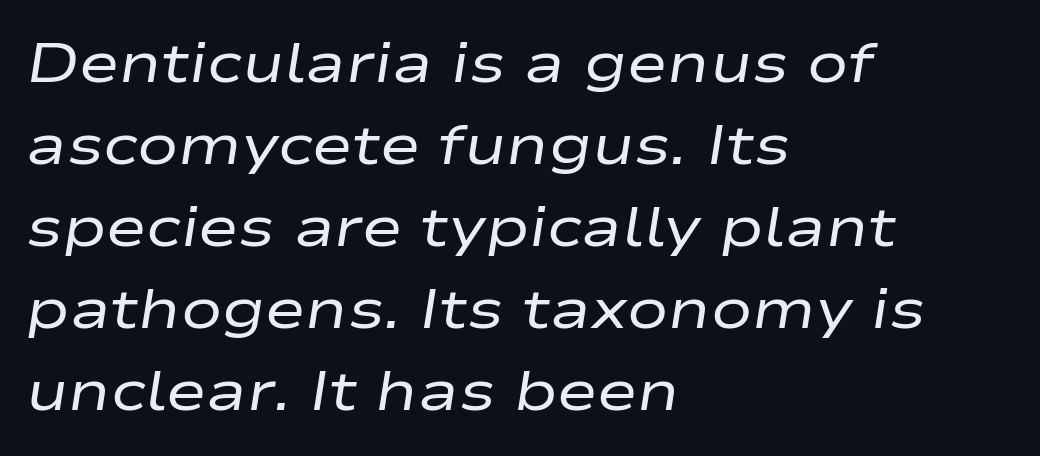
Q: Is the text bold? A: No.
Q: Is the text italic (slanted)? A: Yes, it leans right by about 9 degrees.
Q: Is the text underlined? A: No.
Q: How is the paragraph aligned? A: Left-aligned.
Q: Is the spacing between letters normal or unusually wide? A: Normal.
Q: Is the spacing between lines tight, normal or loose? A: Normal.
Q: Width (condensed, normal, or wide)? A: Wide.
Q: Stroke contrast? A: Low.
Q: x-height? A: Medium.
Q: Monospaced? A: No.
